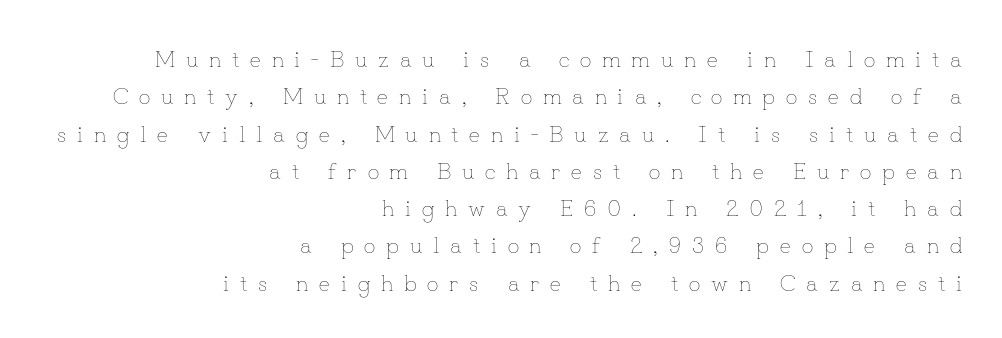
The image shows 23 px text type, upright; set right-aligned, normal line spacing (1.62x), unusually wide letter spacing (+0.47 em), not underlined.
